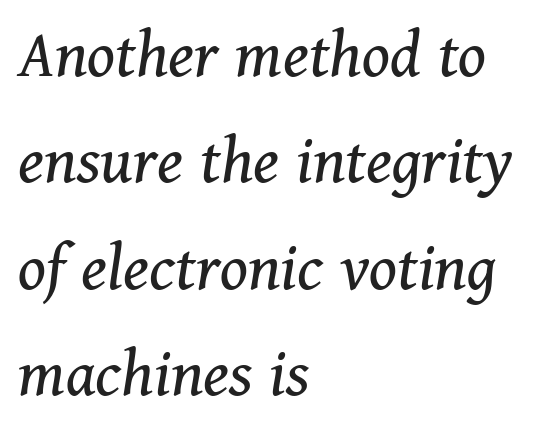
The lines sit at an ordinary, default distance from one another. Here the designer chose a conventional face with non-uniform glyph widths. Honestly, there is no underline to notice here at all. Is the stroke heavy? The answer is a plain regular-or-lighter. What stands out about the letter spacing? Nothing — it is the standard amount. The lines in this sample share a left origin and differ only in where they stop.
